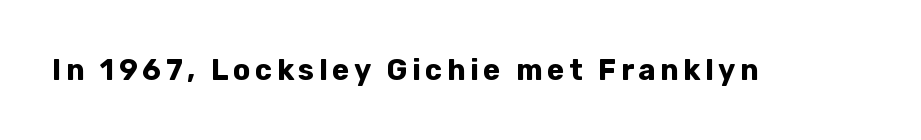
{"serif": "no", "italic": "no", "bold": "yes", "weight": "bold", "width": "normal", "stroke_contrast": "low", "x_height": "medium", "monospaced": "no", "underline": "no", "glyph_px": 29}
